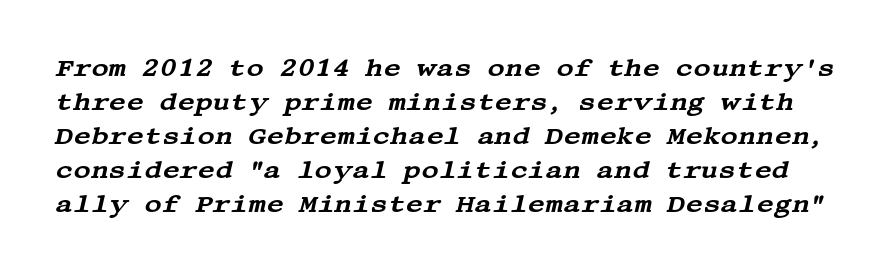
Q: Is the text italic (slanted)? A: Yes, it leans right by about 13 degrees.
Q: Is the text underlined? A: No.
Q: Is the spacing between letters normal or unusually wide? A: Normal.
Q: Is the spacing between lines tight, normal or loose? A: Normal.
